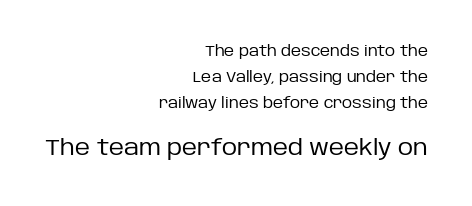
The image shows 21 px text type, upright; set right-aligned, line spacing 1.85x, normal letter spacing, not underlined; the second (bottom) block is 1.5x larger.
